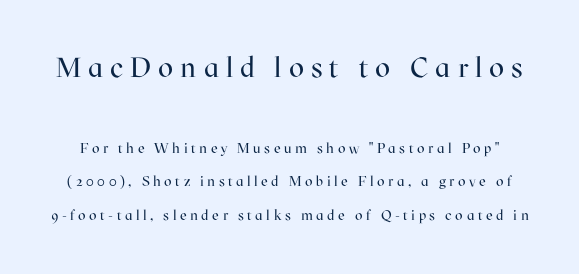
A typesetter would mark this as roman, not italic. Nothing heavy about these letters — not bold at all. Words float on clear page, feet unadorned. Yep, those are serifs on the letters. Look at the glyph heights: the upper group is clearly the bigger setting. Looks like regular typesetting: each glyph gets only the width it needs.
